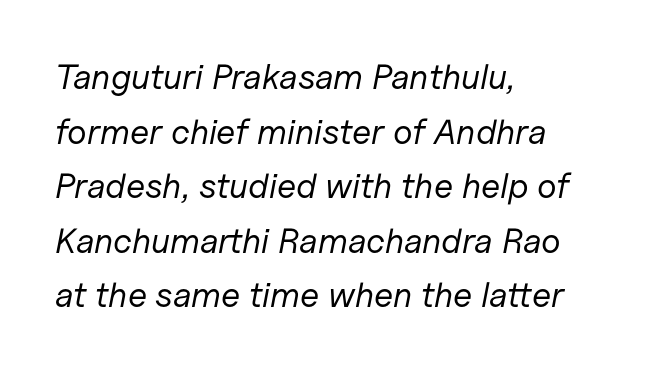
Q: Is the text bold? A: No.
Q: Is the text italic (slanted)? A: Yes, it leans right by about 11 degrees.
Q: Is the text underlined? A: No.
Q: How is the paragraph aligned? A: Left-aligned.
Q: Is the spacing between letters normal or unusually wide? A: Normal.
Q: Is the spacing between lines tight, normal or loose? A: Normal.
Q: Width (condensed, normal, or wide)? A: Normal.
Q: Stroke contrast? A: Low.
Q: x-height? A: Medium.
Q: Monospaced? A: No.
